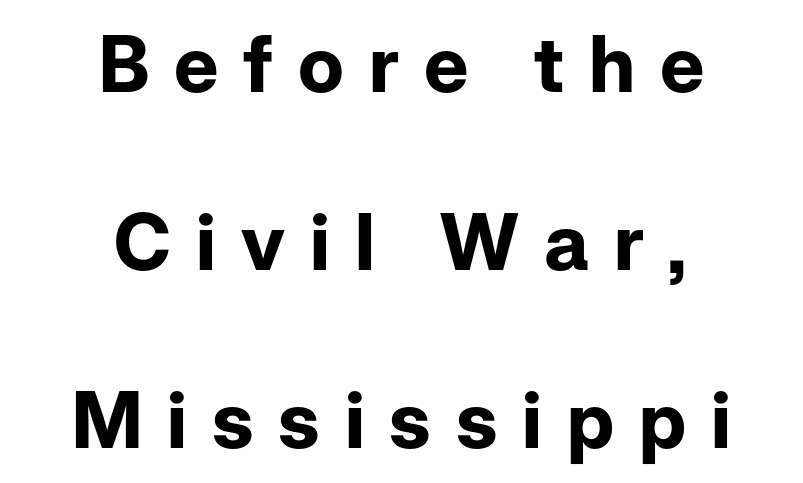
Q: Is the text bold? A: Yes.
Q: Is the text italic (slanted)? A: No, it is upright.
Q: Is the typeface a serif or a sans-serif typeface? A: Sans-serif.
Q: Is the text underlined? A: No.
Q: How is the paragraph aligned? A: Centered.
Q: Is the spacing between letters normal or unusually wide? A: Unusually wide.
Q: Is the spacing between lines tight, normal or loose? A: Loose.
Q: Width (condensed, normal, or wide)? A: Normal.
Q: Stroke contrast? A: Low.
Q: x-height? A: Medium.
Q: Monospaced? A: No.
